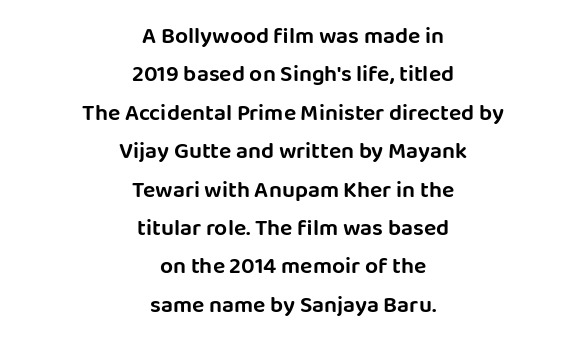
The image shows 23 px text type, upright; set centered, normal line spacing (1.67x), normal letter spacing, not underlined.
